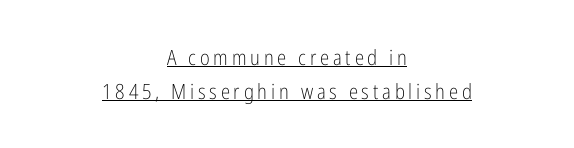
The typeface has the unassuming heft of standard copy or less. Unlike italic type, these characters show no tilt at all. This rendering features underlined lettering. The lines in this sample share a center point and differ in where they start and stop.
